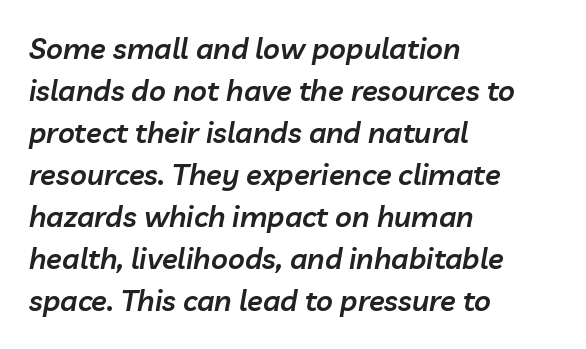
{"italic": "yes", "lean": "right", "slant_degrees": 10, "bold": "semi", "weight": "semibold", "width": "normal", "stroke_contrast": "low", "x_height": "medium", "monospaced": "no", "underline": "no", "align": "left", "line_spacing": "normal", "line_spacing_ratio": 1.45, "letter_spacing": "normal", "letter_spacing_em": 0.0, "glyph_px": 29}
